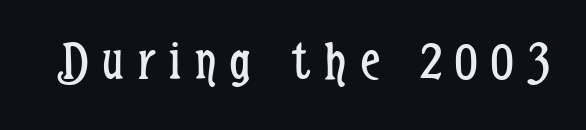
{"serif": "no", "italic": "no", "bold": "no", "weight": "regular", "width": "condensed", "stroke_contrast": "low", "x_height": "medium", "monospaced": "no", "underline": "no", "letter_spacing": "wide", "letter_spacing_em": 0.25, "glyph_px": 56}
